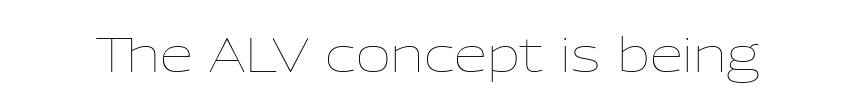
The image shows 48 px thin type, upright; set normal letter spacing, not underlined; low stroke contrast and a medium x-height.
